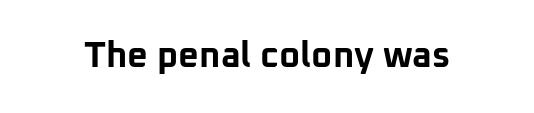
Q: Is the text bold? A: Yes.
Q: Is the text italic (slanted)? A: No, it is upright.
Q: Is the typeface a serif or a sans-serif typeface? A: Sans-serif.
Q: Is the text underlined? A: No.
Q: Is the spacing between letters normal or unusually wide? A: Normal.
Q: Width (condensed, normal, or wide)? A: Normal.
Q: Stroke contrast? A: Low.
Q: x-height? A: Medium.
Q: Monospaced? A: No.
